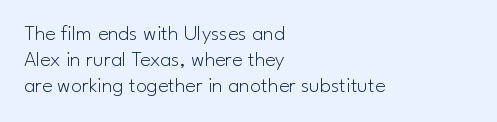
{"italic": "no", "bold": "no", "underline": "no", "align": "left", "line_spacing_ratio": 1.19, "letter_spacing": "normal", "letter_spacing_em": 0.0, "glyph_px": 22}
